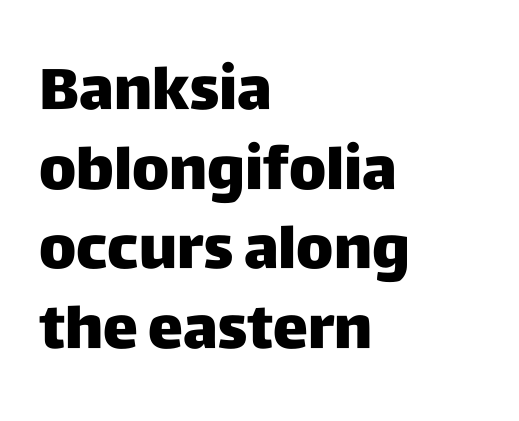
{"serif": "no", "italic": "no", "bold": "yes", "weight": "heavy", "width": "normal", "stroke_contrast": "low", "x_height": "large", "monospaced": "no", "underline": "no", "align": "left", "line_spacing": "normal", "line_spacing_ratio": 1.35, "letter_spacing": "normal", "letter_spacing_em": 0.0, "glyph_px": 59}
